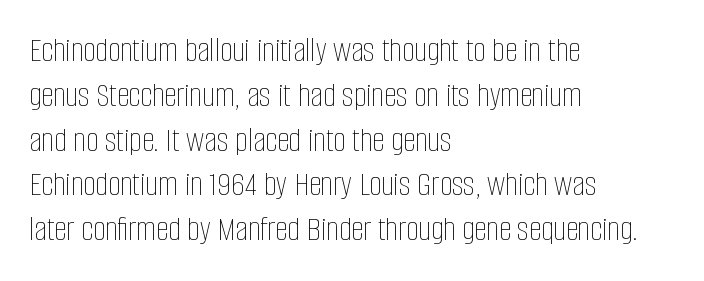
The image shows 35 px thin, condensed type, upright; set left-aligned, normal line spacing (1.28x), normal letter spacing, not underlined; low stroke contrast and a large x-height.
